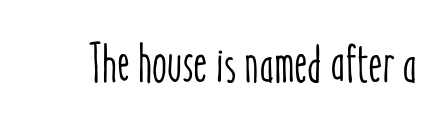
Posture: straight, roman, zero tilt. Letters rest on an invisible, unmarked baseline. These lines are rendered in a variable-pitch font. A typesetter would call this zero additional tracking.
